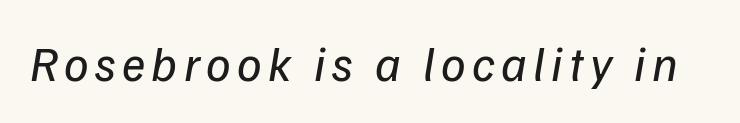
Q: Is the text bold? A: No.
Q: Is the typeface a serif or a sans-serif typeface? A: Sans-serif.
Q: Is the text underlined? A: No.
Q: Width (condensed, normal, or wide)? A: Normal.
Q: Stroke contrast? A: Low.
Q: x-height? A: Medium.
Q: Monospaced? A: No.
